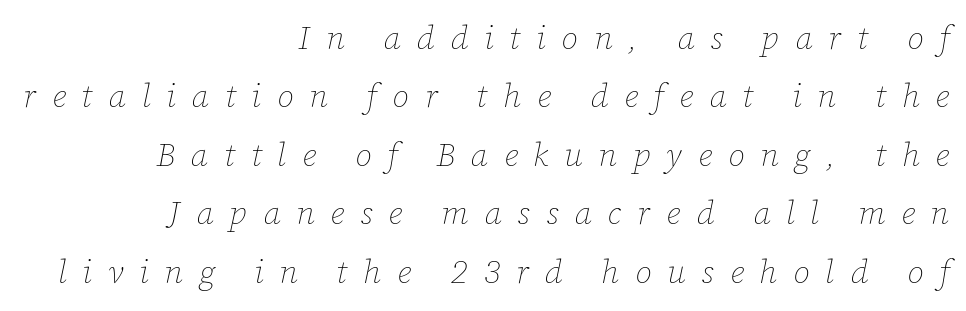
The image shows 33 px thin type, italic (leaning right); set right-aligned, line spacing 1.77x, unusually wide letter spacing (+0.48 em), not underlined; low stroke contrast and a medium x-height.
